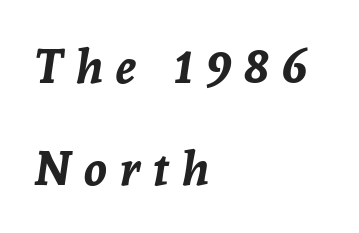
The image shows 47 px bold type, italic (leaning right); set left-aligned, loose line spacing (2.17x), unusually wide letter spacing (+0.28 em), not underlined; low stroke contrast and a medium x-height.
